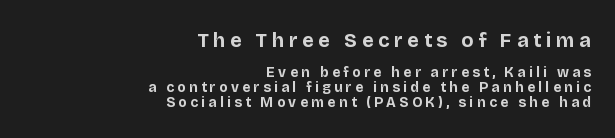
Which margin do the lines hug? The right one — the left edge is uneven. Each word looks stretched out because of the extra space between its letters. Plain, unruled lines of type. How would I describe the line gaps? Narrow and economical.
